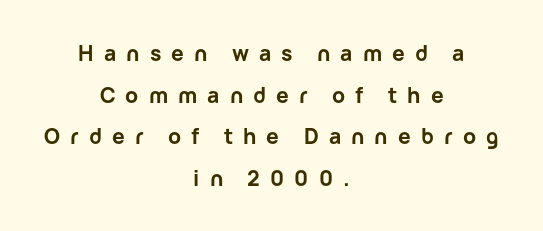
Widely set lines give the paragraph a tall, airy silhouette. No italicization has been applied; the sample stays upright. Inter-character spacing is expanded well beyond the font's built-in metrics. Letters rest on an invisible, unmarked baseline. Layout note: lines centered.
